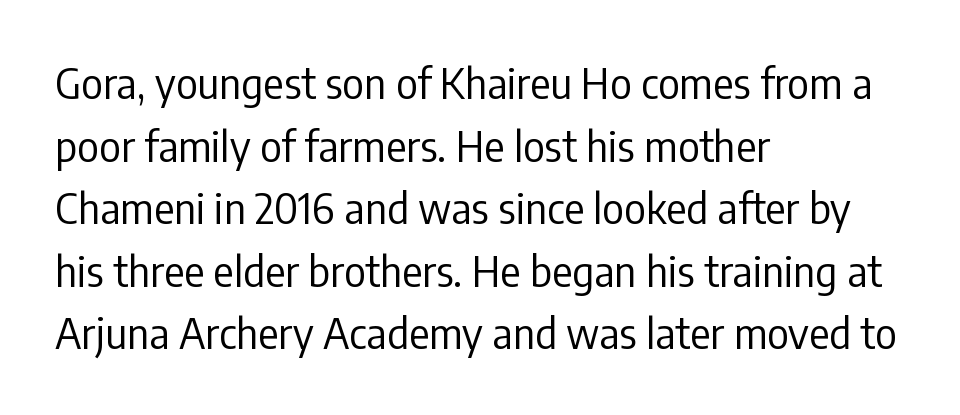
{"serif": "no", "italic": "no", "bold": "no", "weight": "regular", "width": "condensed", "stroke_contrast": "low", "x_height": "medium", "monospaced": "no", "underline": "no", "align": "left", "line_spacing": "normal", "line_spacing_ratio": 1.49, "letter_spacing": "normal", "letter_spacing_em": 0.0, "glyph_px": 42}
